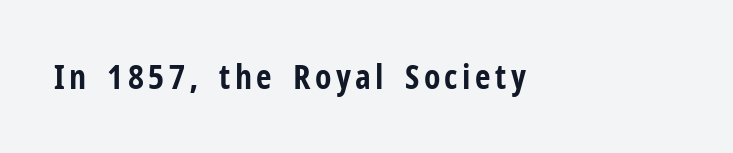
Q: Is the text bold? A: Yes.
Q: Is the text italic (slanted)? A: No, it is upright.
Q: Is the typeface a serif or a sans-serif typeface? A: Sans-serif.
Q: Is the text underlined? A: No.
Q: Width (condensed, normal, or wide)? A: Condensed.
Q: Stroke contrast? A: Low.
Q: x-height? A: Medium.
Q: Monospaced? A: No.
